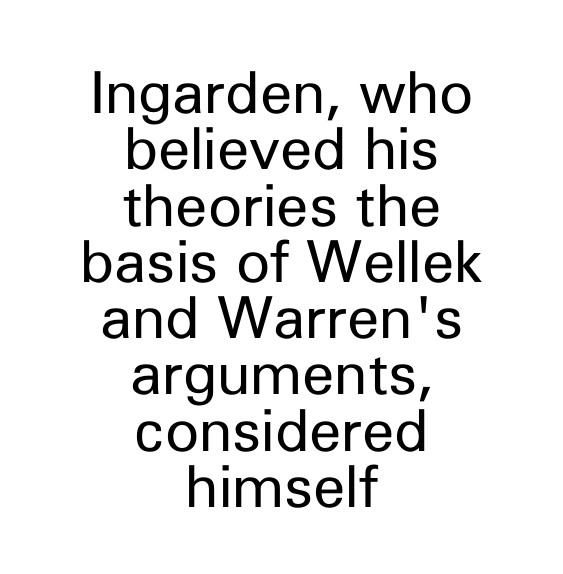
Q: Is the text bold? A: No.
Q: Is the text italic (slanted)? A: No, it is upright.
Q: Is the typeface a serif or a sans-serif typeface? A: Sans-serif.
Q: Is the text underlined? A: No.
Q: How is the paragraph aligned? A: Centered.
Q: Is the spacing between letters normal or unusually wide? A: Normal.
Q: Is the spacing between lines tight, normal or loose? A: Tight.
Q: Width (condensed, normal, or wide)? A: Normal.
Q: Stroke contrast? A: Low.
Q: x-height? A: Medium.
Q: Monospaced? A: No.
